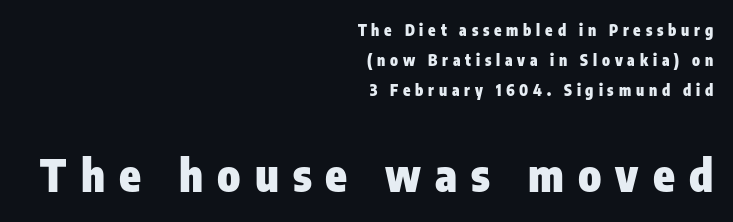
The paragraph shown leans on its right margin. The type sits square on the baseline with zero lean. The face used here is rendered with a markedly widened letterfit. To sum up the face: it is a sans, with no serifs. Reading top to bottom, the characters get bigger at the block break. The face used here is proportionally spaced, like ordinary book or web type.
